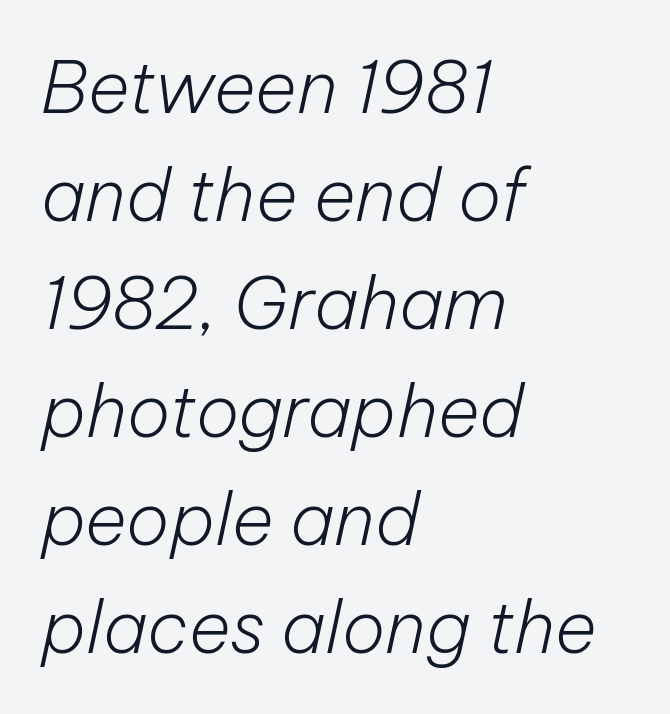
{"italic": "yes", "lean": "right", "slant_degrees": 12, "bold": "no", "weight": "light", "width": "normal", "stroke_contrast": "low", "x_height": "medium", "monospaced": "no", "underline": "no", "align": "left", "line_spacing": "normal", "line_spacing_ratio": 1.5, "letter_spacing": "normal", "letter_spacing_em": 0.0, "glyph_px": 72}
